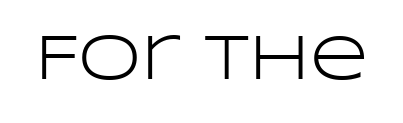
The image shows 64 px light, wide sans-serif type, upright; set normal letter spacing, not underlined; low stroke contrast and a large x-height.
